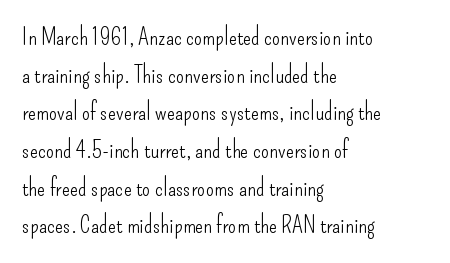
The setting favours the left margin, as ordinary paragraphs usually do. The face looks like a standard text weight, possibly lighter. Each row of text sits above clean, open space. Posture: straight, roman, zero tilt.
